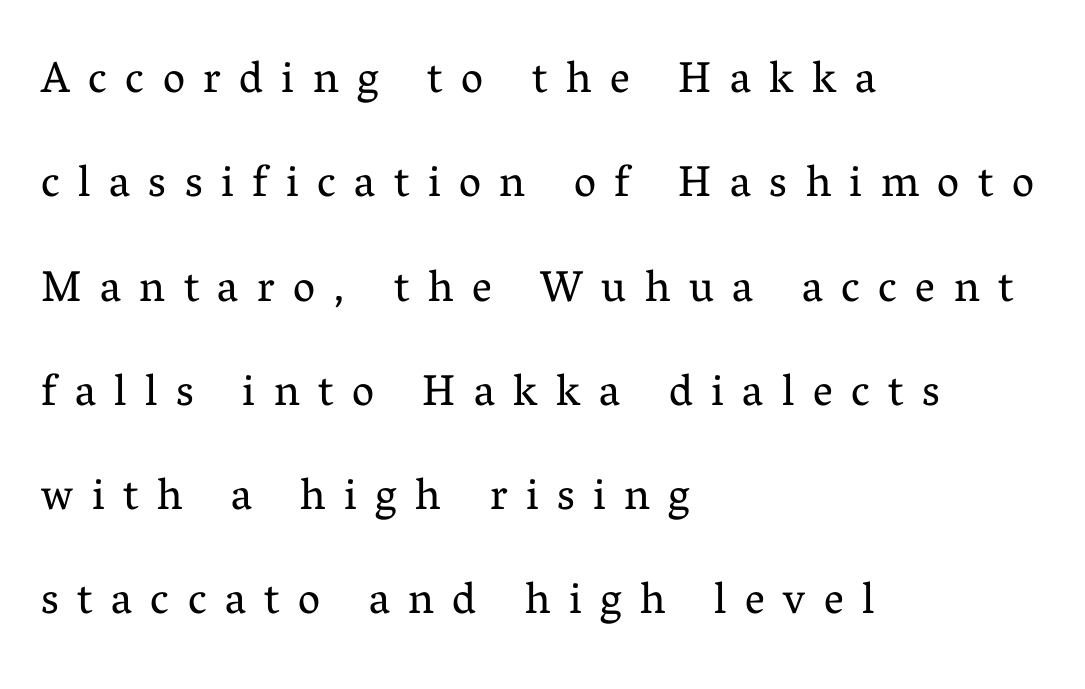
{"serif": "yes", "italic": "no", "bold": "no", "weight": "regular", "width": "normal", "stroke_contrast": "medium", "x_height": "medium", "monospaced": "no", "underline": "no", "align": "left", "line_spacing": "loose", "line_spacing_ratio": 2.37, "letter_spacing": "wide", "letter_spacing_em": 0.42, "glyph_px": 44}
